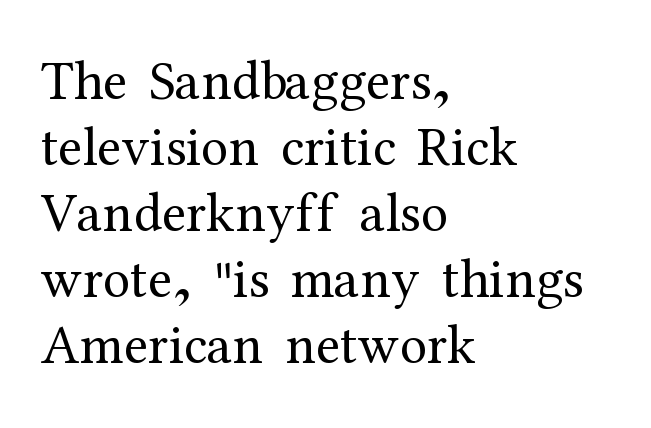
The image shows 55 px regular-weight serif type, upright; set left-aligned, line spacing 1.2x, normal letter spacing, not underlined; medium stroke contrast and a medium x-height.
